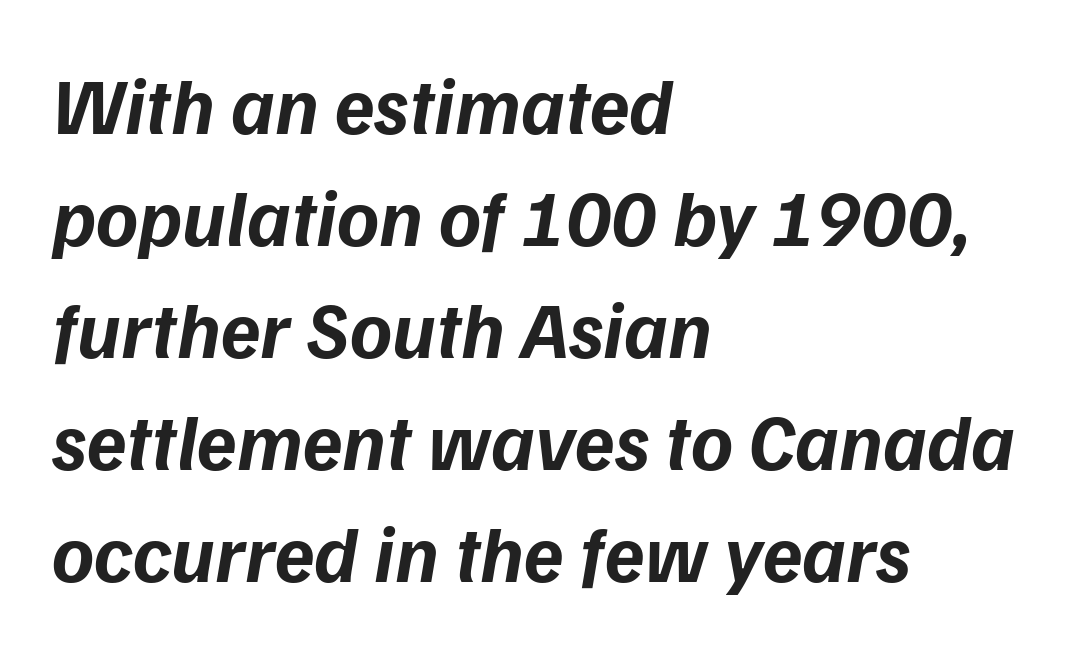
The image shows 80 px bold type, italic (leaning right); set left-aligned, normal line spacing (1.4x), normal letter spacing, not underlined; low stroke contrast and a medium x-height.
